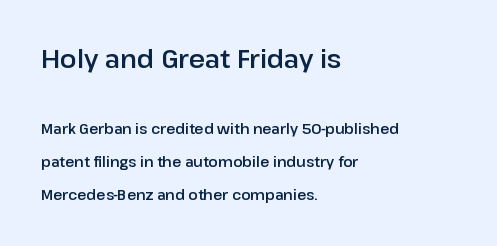
The image shows 25 px text type, upright; set left-aligned, loose line spacing (2.34x), normal letter spacing, not underlined; the first (top) block is 1.79x larger.
